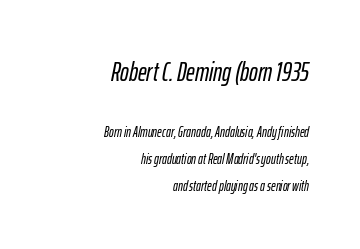
The image shows 26 px text type, italic (leaning right); set right-aligned, loose line spacing (1.91x), normal letter spacing, not underlined; the first (top) block is 1.86x larger.
